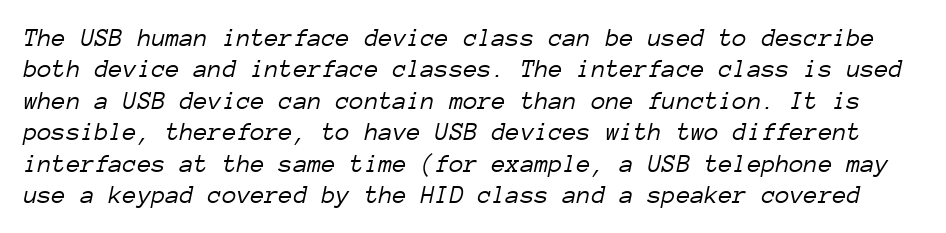
Q: Is the text bold? A: No.
Q: Is the text italic (slanted)? A: Yes, it leans right by about 12 degrees.
Q: Is the text underlined? A: No.
Q: Is the spacing between letters normal or unusually wide? A: Normal.
